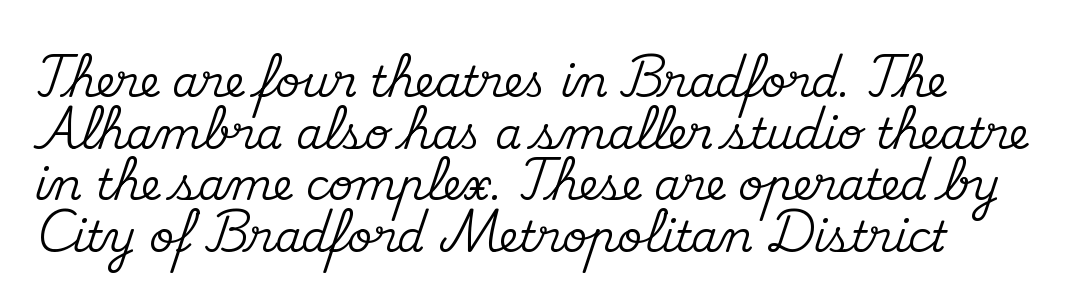
Q: Is the text italic (slanted)? A: Yes.
Q: Is the typeface a serif or a sans-serif typeface? A: Serif.
Q: Is the text underlined? A: No.
Q: Is the spacing between letters normal or unusually wide? A: Normal.
Q: Width (condensed, normal, or wide)? A: Normal.
Q: Stroke contrast? A: Medium.
Q: x-height? A: Small.
Q: Monospaced? A: No.
